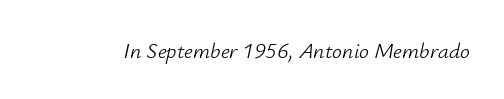
The image shows 22 px text type, italic (leaning right); set normal letter spacing, not underlined.
